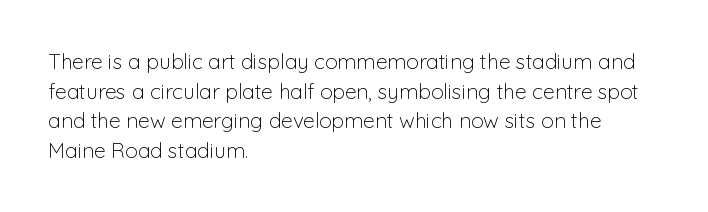
The image shows 21 px text type, upright; set left-aligned, normal line spacing (1.41x), normal letter spacing, not underlined.
